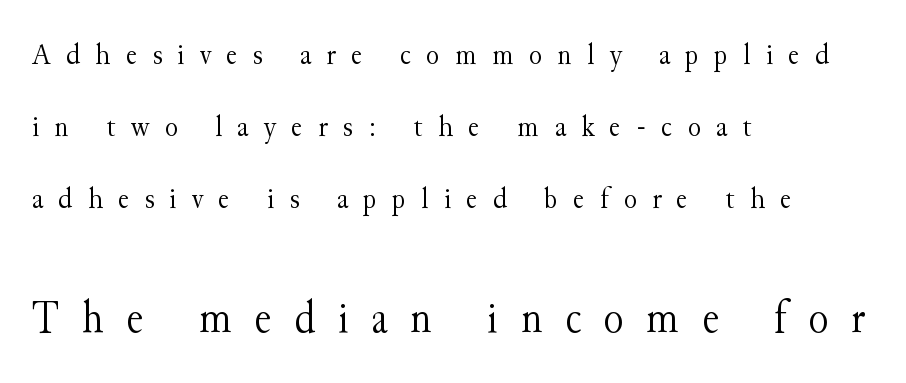
{"serif": "yes", "italic": "no", "bold": "no", "weight": "light", "width": "normal", "stroke_contrast": "medium", "x_height": "small", "monospaced": "no", "underline": "no", "align": "left", "line_spacing": "loose", "line_spacing_ratio": 2.32, "letter_spacing": "wide", "letter_spacing_em": 0.49, "larger_block": "second", "size_ratio": 1.48, "glyph_px": 46}
